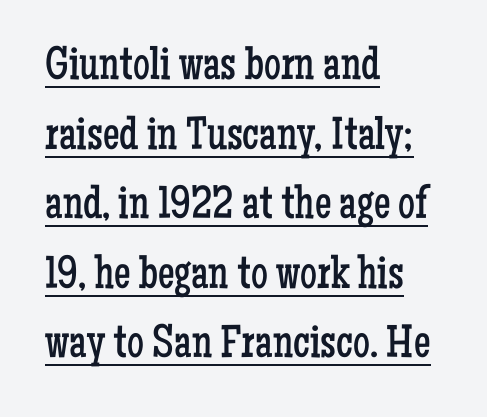
The image shows 47 px regular-weight, condensed serif type, upright; set left-aligned, normal line spacing (1.48x), normal letter spacing, underlined; low stroke contrast and a medium x-height.
